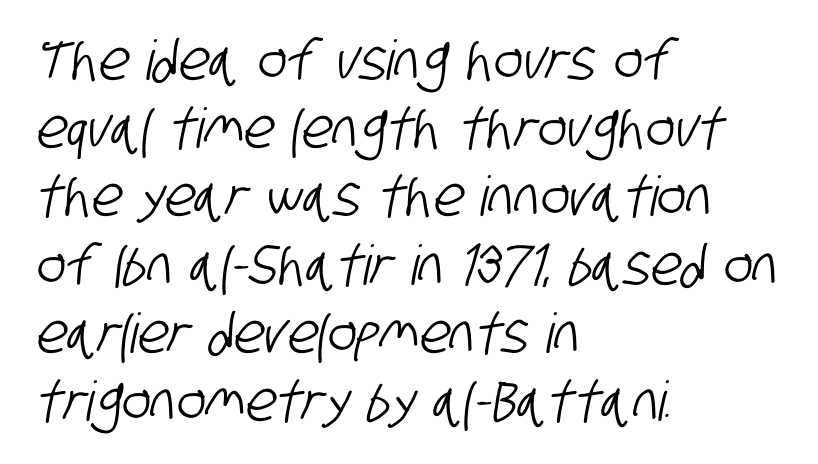
Glance below the letters and you will spot only blank space. Observe the ordinary spacing: letters are neighbours, not strangers. Horizontally, the lines are justified to the leading edge only. A typesetter would label this face a sans.
